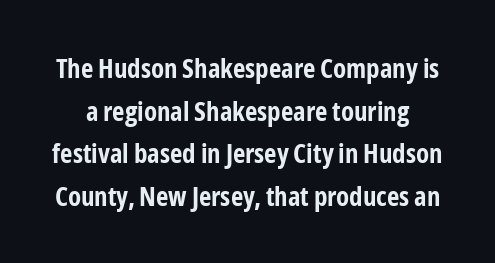
{"italic": "no", "bold": "yes", "underline": "no", "line_spacing": "normal", "line_spacing_ratio": 1.58, "letter_spacing": "normal", "letter_spacing_em": 0.0, "glyph_px": 27}
